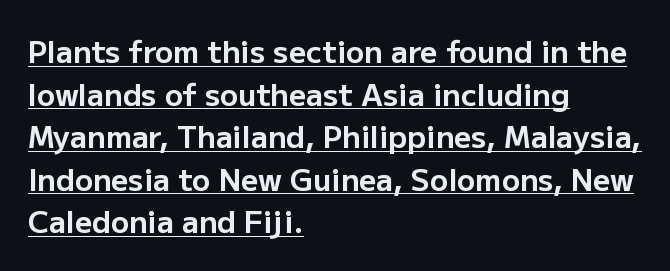
{"serif": "no", "italic": "no", "bold": "yes", "weight": "bold", "width": "normal", "stroke_contrast": "low", "x_height": "medium", "monospaced": "no", "underline": "yes", "align": "left", "line_spacing": "normal", "line_spacing_ratio": 1.42, "letter_spacing": "normal", "letter_spacing_em": 0.0, "glyph_px": 30}
